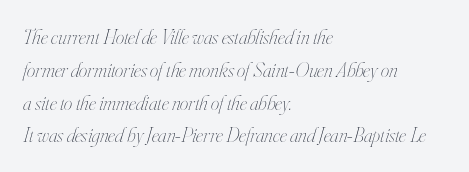
{"italic": "yes", "lean": "right", "slant_degrees": 16, "bold": "no", "underline": "no", "align": "left", "line_spacing": "normal", "line_spacing_ratio": 1.56, "letter_spacing": "normal", "letter_spacing_em": 0.0, "glyph_px": 21}
